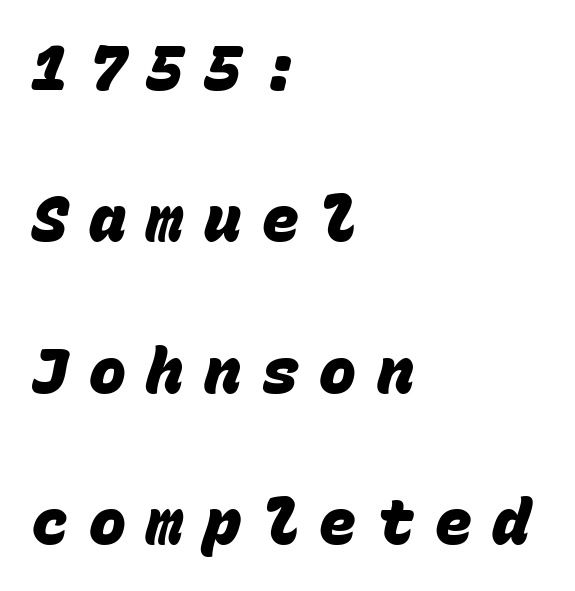
Q: Is the text bold? A: Yes.
Q: Is the typeface a serif or a sans-serif typeface? A: Sans-serif.
Q: Is the text underlined? A: No.
Q: How is the paragraph aligned? A: Left-aligned.
Q: Is the spacing between letters normal or unusually wide? A: Unusually wide.
Q: Is the spacing between lines tight, normal or loose? A: Loose.
Q: Width (condensed, normal, or wide)? A: Normal.
Q: Stroke contrast? A: Low.
Q: x-height? A: Large.
Q: Monospaced? A: Yes.
